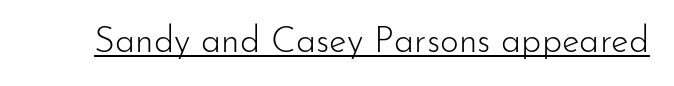
The image shows 36 px light sans-serif type, upright; set normal letter spacing, underlined; low stroke contrast and a small x-height.
